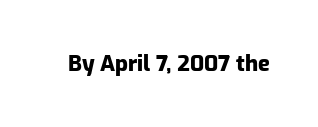
Short note: letters normally spaced. Words float on clear page, feet unadorned. The letters stand upright; this is a roman face. Heavy, bold letterforms.
